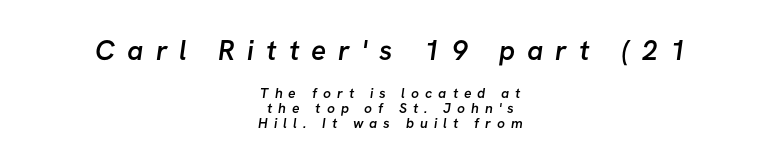
Any mark beneath the type? The region is blank. Look at the bottom of the vertical strokes: they stop flat, with no serifs. The passage shown stacks its lines with hardly any gap. The line texture is sparse and dotted thanks to wide tracking.
